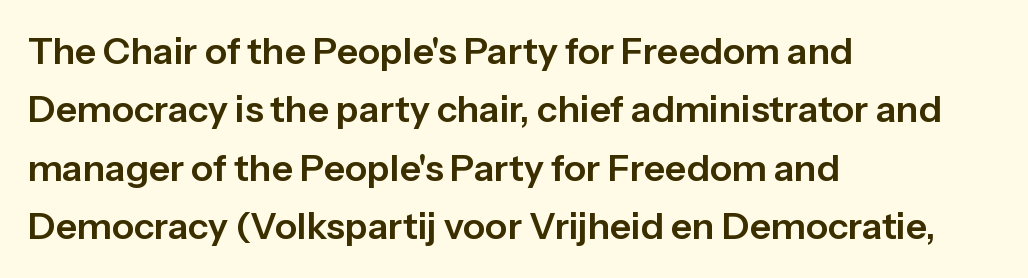
I'd call this a sans setting — the letters go barefoot. Each letter keeps its own natural width here, so spacing adapts to shape. Regular leading. Descender tails drop into unmarked territory. The letterforms sit shoulder to shoulder at normal distance. Notice how the stems are strictly vertical — no italics here.
